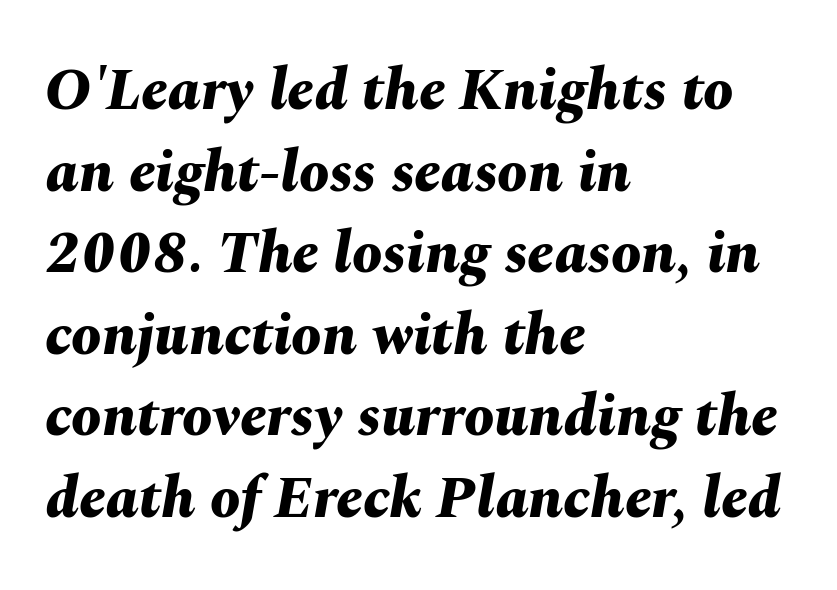
Q: Is the text bold? A: Yes.
Q: Is the text italic (slanted)? A: Yes, it leans right by about 10 degrees.
Q: Is the text underlined? A: No.
Q: How is the paragraph aligned? A: Left-aligned.
Q: Is the spacing between letters normal or unusually wide? A: Normal.
Q: Is the spacing between lines tight, normal or loose? A: Normal.
Q: Width (condensed, normal, or wide)? A: Normal.
Q: Stroke contrast? A: Medium.
Q: x-height? A: Medium.
Q: Monospaced? A: No.
